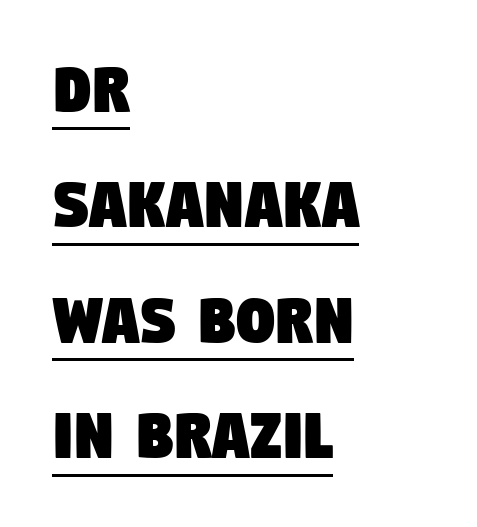
The image shows 75 px condensed sans-serif type; set left-aligned, normal line spacing (1.54x), normal letter spacing, underlined; low stroke contrast and a large x-height.
